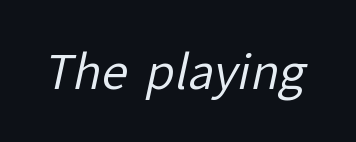
{"serif": "no", "bold": "no", "weight": "regular", "width": "normal", "stroke_contrast": "low", "x_height": "medium", "monospaced": "no", "underline": "no", "letter_spacing": "normal", "letter_spacing_em": 0.0, "glyph_px": 47}
